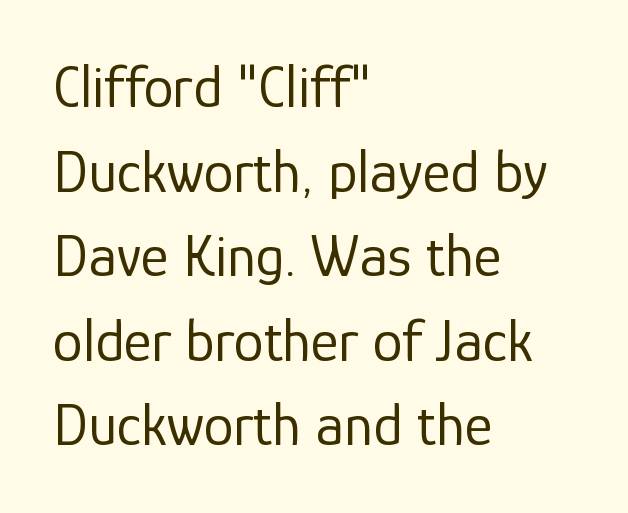
The image shows 60 px regular-weight sans-serif type, upright; set left-aligned, normal line spacing (1.41x), normal letter spacing, not underlined; low stroke contrast and a medium x-height.
